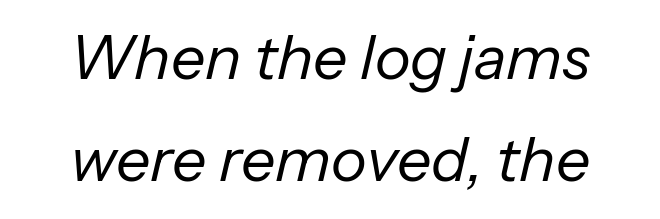
{"italic": "yes", "lean": "right", "slant_degrees": 13, "bold": "no", "weight": "regular", "width": "normal", "stroke_contrast": "low", "x_height": "medium", "monospaced": "no", "underline": "no", "align": "center", "line_spacing": "normal", "line_spacing_ratio": 1.68, "letter_spacing": "normal", "letter_spacing_em": 0.0, "glyph_px": 61}
